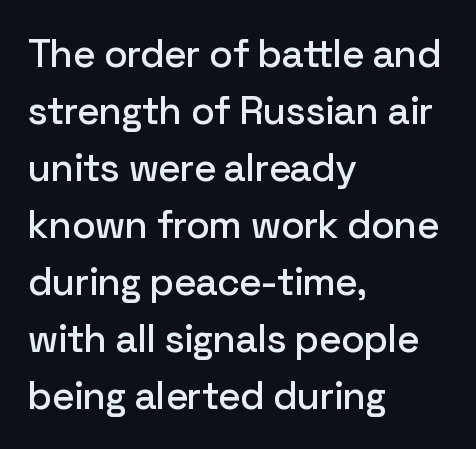
Q: Is the text italic (slanted)? A: No, it is upright.
Q: Is the typeface a serif or a sans-serif typeface? A: Sans-serif.
Q: Is the text underlined? A: No.
Q: How is the paragraph aligned? A: Left-aligned.
Q: Is the spacing between letters normal or unusually wide? A: Normal.
Q: Is the spacing between lines tight, normal or loose? A: Normal.
Q: Width (condensed, normal, or wide)? A: Normal.
Q: Stroke contrast? A: Low.
Q: x-height? A: Medium.
Q: Monospaced? A: No.
